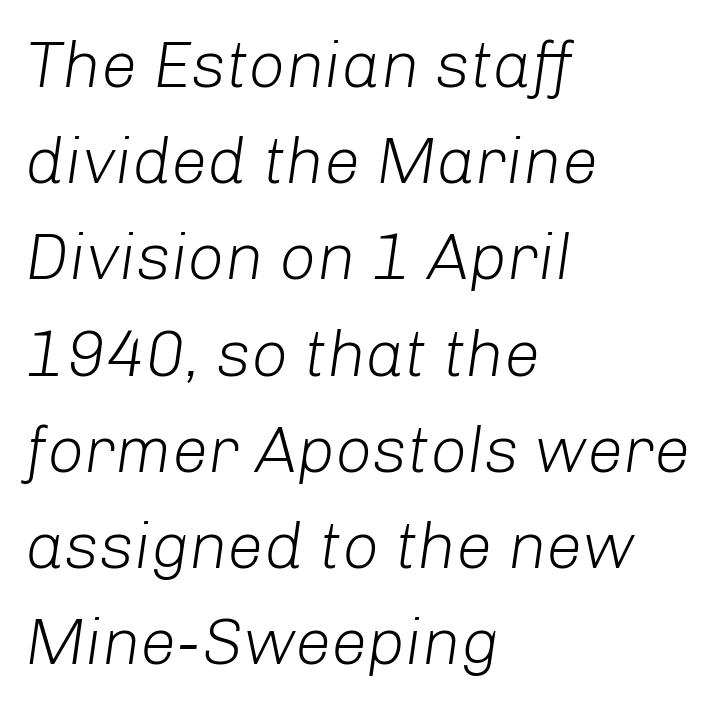
The vertical gap from one line to the next is medium. Underlining? Definitely not there. The rendering uses natural spacing where letterforms have individual widths. Rendered with sloped, italic letterforms. Does extra space separate the letters? No, they use regular spacing. Leftover space on each line is placed entirely after the last word.
